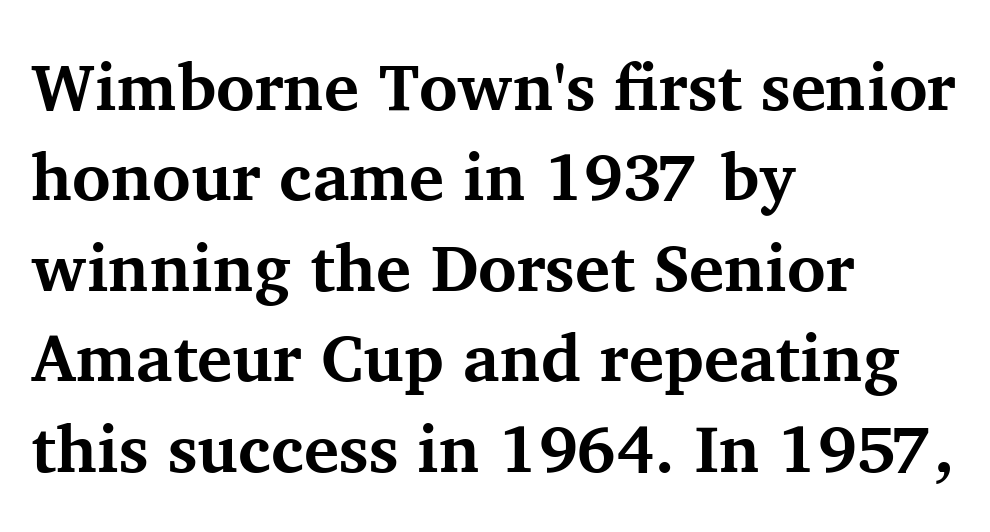
Descenders hang freely into open space. Nobody touched the tracking dial on this one. Line starts are locked; line ends wander. Character widths vary here, with narrow letters taking less room than wide ones. The passage shown is emphatically bold. Designer's note — italics off, roman on.
